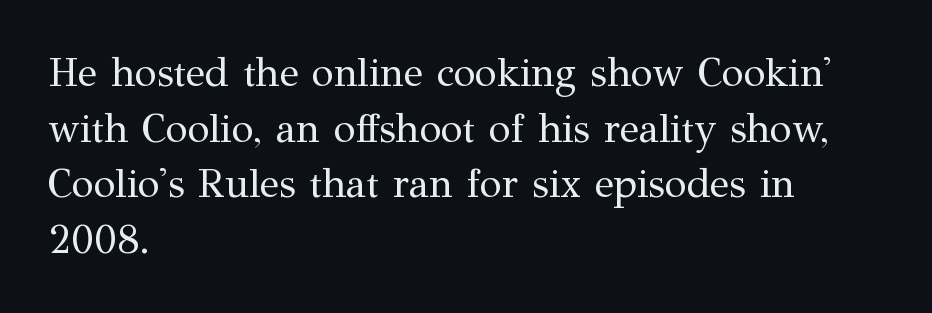
{"serif": "yes", "italic": "no", "bold": "no", "weight": "regular", "width": "normal", "stroke_contrast": "medium", "x_height": "medium", "monospaced": "no", "underline": "no", "align": "left", "line_spacing": "normal", "line_spacing_ratio": 1.39, "letter_spacing": "normal", "letter_spacing_em": 0.0, "glyph_px": 40}
